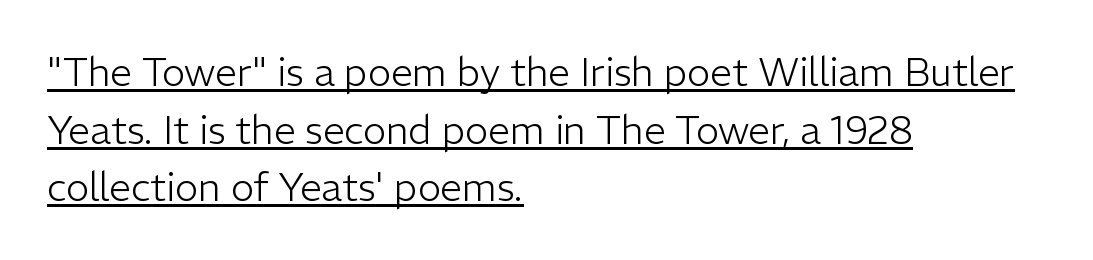
The face used here is proportionally spaced, like ordinary book or web type. The cut favours lightness, reaching ordinary text weight at its darkest. Emphasis is given by a line drawn under the lettering. What kind of face is this? One without serifs — a sans. Each word holds together tightly as a unit, with standard inter-letter gaps.
